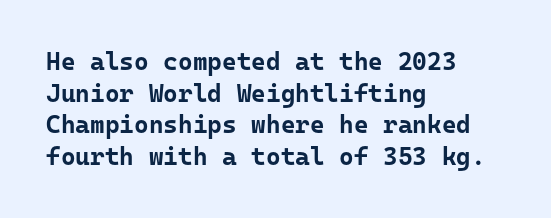
{"italic": "no", "bold": "yes", "underline": "no", "align": "left", "line_spacing": "normal", "line_spacing_ratio": 1.27, "letter_spacing": "normal", "letter_spacing_em": 0.0, "glyph_px": 25}
